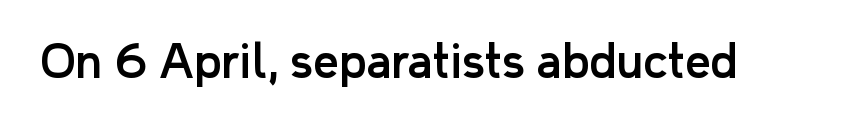
{"serif": "no", "italic": "no", "width": "normal", "stroke_contrast": "low", "x_height": "medium", "monospaced": "no", "underline": "no", "letter_spacing": "normal", "letter_spacing_em": 0.0, "glyph_px": 45}
